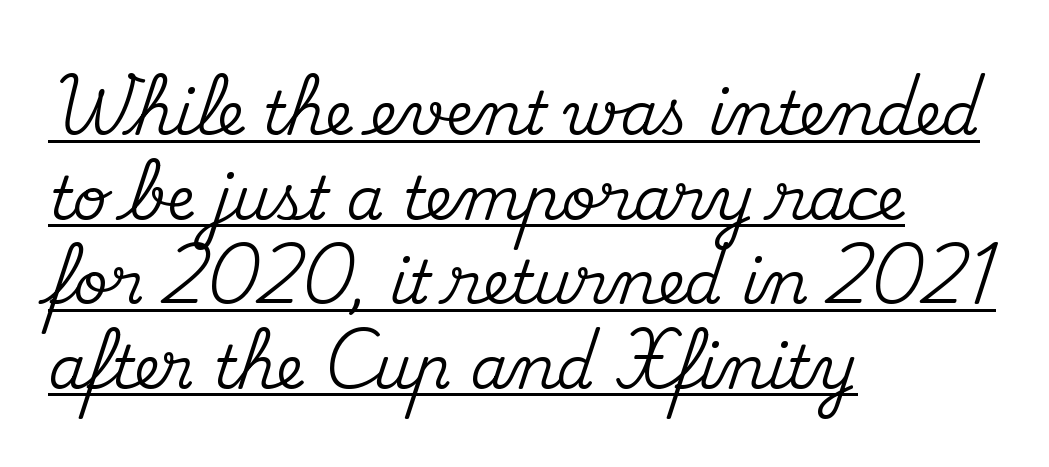
Q: Is the text italic (slanted)? A: Yes.
Q: Is the typeface a serif or a sans-serif typeface? A: Serif.
Q: Is the text underlined? A: Yes.
Q: How is the paragraph aligned? A: Left-aligned.
Q: Is the spacing between letters normal or unusually wide? A: Normal.
Q: Is the spacing between lines tight, normal or loose? A: Normal.
Q: Width (condensed, normal, or wide)? A: Normal.
Q: Stroke contrast? A: Medium.
Q: x-height? A: Small.
Q: Monospaced? A: No.
